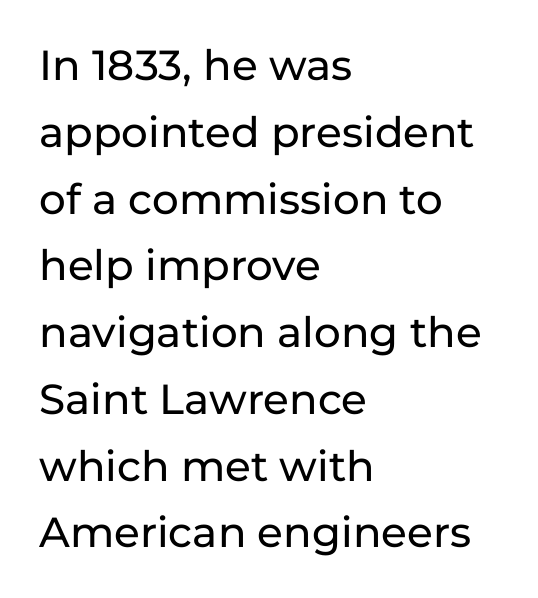
{"serif": "no", "italic": "no", "width": "normal", "stroke_contrast": "low", "x_height": "medium", "monospaced": "no", "underline": "no", "align": "left", "line_spacing": "normal", "line_spacing_ratio": 1.59, "letter_spacing": "normal", "letter_spacing_em": 0.0, "glyph_px": 42}
